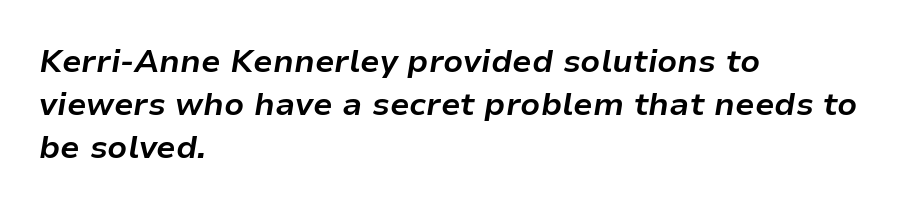
{"italic": "yes", "lean": "right", "slant_degrees": 9, "bold": "yes", "weight": "bold", "width": "normal", "stroke_contrast": "low", "x_height": "medium", "monospaced": "no", "underline": "no", "align": "left", "line_spacing": "normal", "line_spacing_ratio": 1.34, "letter_spacing": "normal", "letter_spacing_em": 0.0, "glyph_px": 32}
